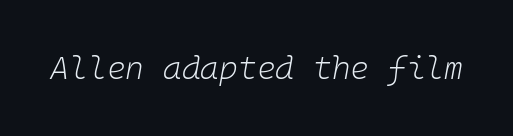
Descender tails drop into unmarked territory. On a weight scale, this lands at 450 or below. Posture: slanted. Glyph-to-glyph distance matches everyday printed text.
